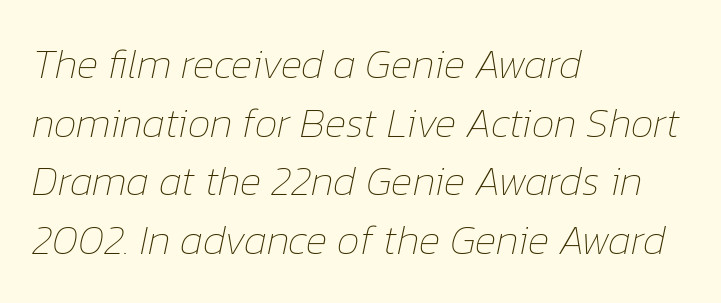
{"italic": "yes", "lean": "right", "slant_degrees": 12, "bold": "no", "weight": "thin", "width": "normal", "stroke_contrast": "low", "x_height": "medium", "monospaced": "no", "underline": "no", "align": "left", "line_spacing": "normal", "line_spacing_ratio": 1.43, "letter_spacing": "normal", "letter_spacing_em": 0.0, "glyph_px": 41}
